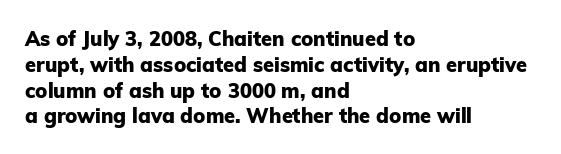
The image shows 20 px bold type, upright; set left-aligned, normal line spacing (1.29x), normal letter spacing, not underlined.
